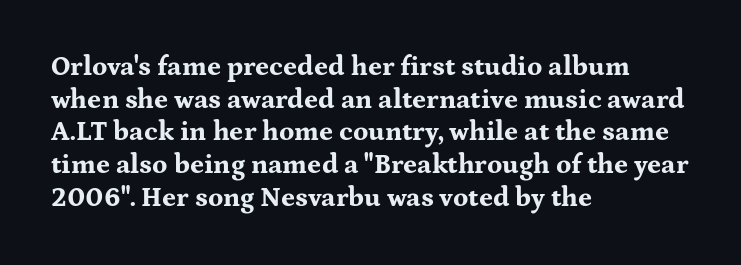
{"italic": "no", "bold": "yes", "underline": "no", "align": "left", "line_spacing_ratio": 1.21, "letter_spacing": "normal", "letter_spacing_em": 0.0, "glyph_px": 27}
